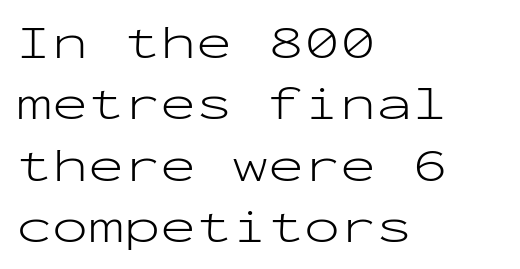
{"serif": "no", "italic": "no", "bold": "no", "weight": "light", "width": "wide", "stroke_contrast": "low", "x_height": "medium", "monospaced": "yes", "underline": "no", "align": "left", "line_spacing": "normal", "line_spacing_ratio": 1.28, "letter_spacing": "normal", "letter_spacing_em": 0.0, "glyph_px": 48}
